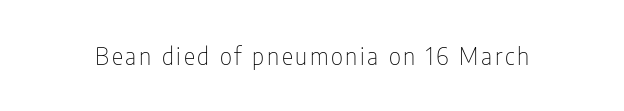
Only glyphs here, with clear space below each row. Posture: upright roman. The font is comparable to plain body text, perhaps lighter.
